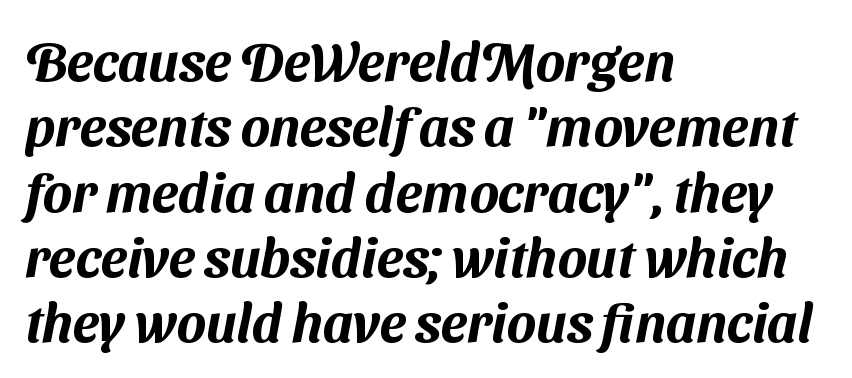
The image shows 54 px sans-serif type; set left-aligned, line spacing 1.21x, normal letter spacing, not underlined; medium stroke contrast and a medium x-height.
